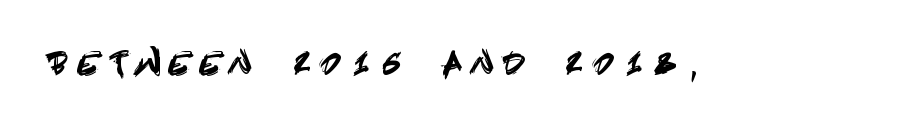
The image shows 30 px condensed sans-serif type; set unusually wide letter spacing (+0.45 em), not underlined; a large x-height.
